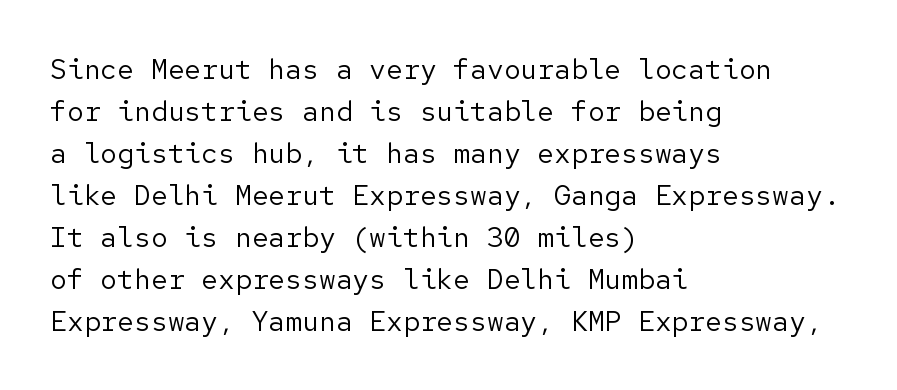
The image shows 28 px regular-weight sans-serif type, upright; set left-aligned, normal line spacing (1.5x), normal letter spacing, not underlined; low stroke contrast and a medium x-height.
